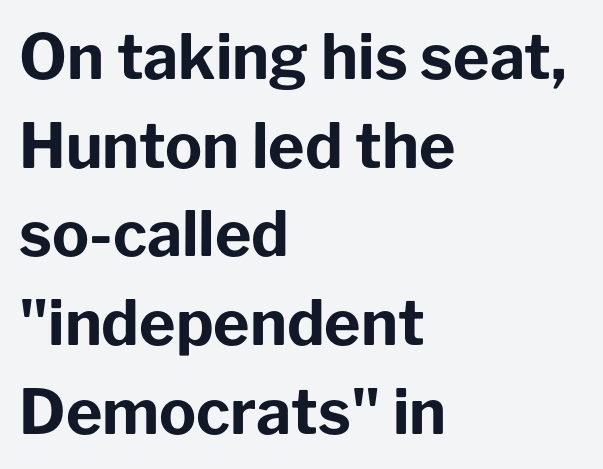
{"serif": "no", "italic": "no", "bold": "yes", "weight": "bold", "width": "normal", "stroke_contrast": "low", "x_height": "medium", "monospaced": "no", "underline": "no", "align": "left", "line_spacing": "normal", "line_spacing_ratio": 1.43, "letter_spacing": "normal", "letter_spacing_em": 0.0, "glyph_px": 62}
